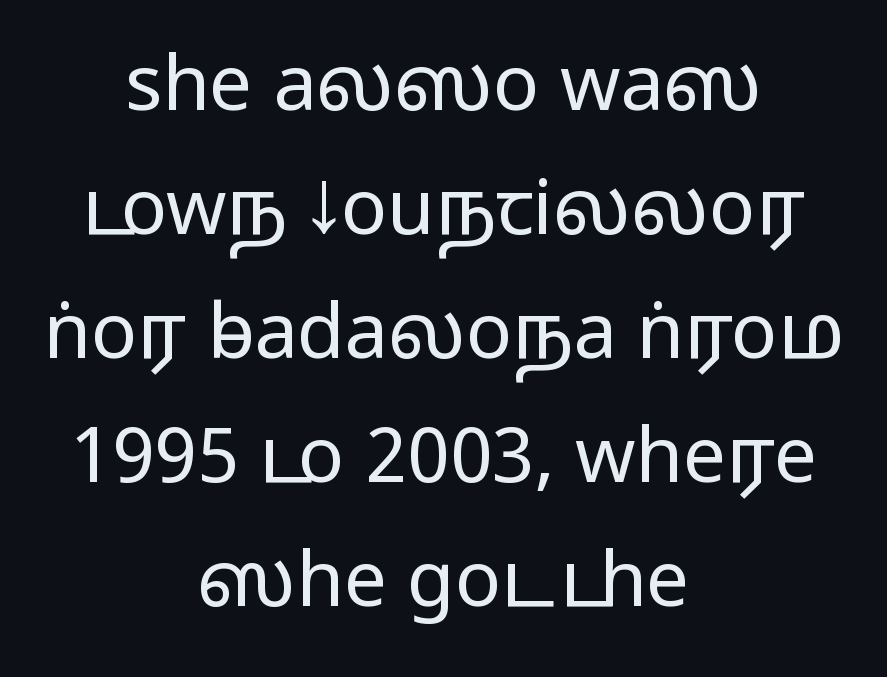
The image shows 77 px regular-weight, wide sans-serif type, upright; set centered, normal line spacing (1.61x), normal letter spacing, not underlined; low stroke contrast and a medium x-height.
